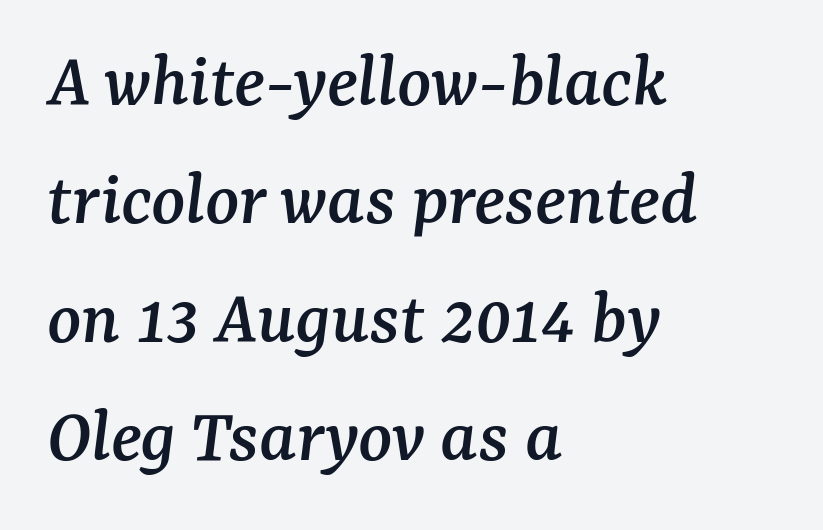
There is no visible air inserted between adjacent glyphs. Do the characters align in a grid? No, the font is proportional. Yep, those are serifs on the letters. Baseline-to-baseline distance is the conventional proportion of letter height. All the whitespace from short lines collects on the right.
